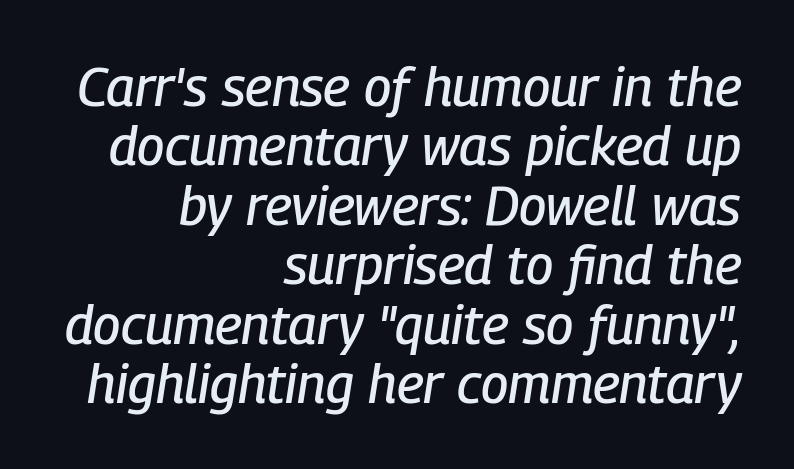
It's the slanting kind of type. Note the varied advance widths — an 'i' is clearly narrower than an 'm'. Short note: letters normally spaced. Whoever set this chose condensed vertical rhythm over breathing room. Which margin do the lines hug? The right one — the left edge is uneven. Letters rest on an invisible, unmarked baseline.
